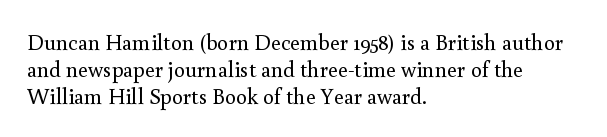
Honestly, the letter spacing is just normal — you wouldn't notice it. A student would call this left alignment; a typographer would say flush left, rag right. The font sits on the lighter half of the weight spectrum, regular included. Just letters on the line, the space beneath them empty.
